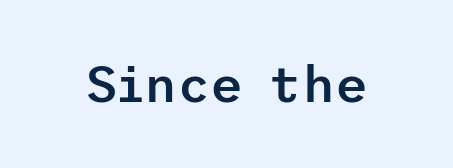
Q: Is the text bold? A: Semi-bold.
Q: Is the text italic (slanted)? A: No, it is upright.
Q: Is the typeface a serif or a sans-serif typeface? A: Sans-serif.
Q: Is the text underlined? A: No.
Q: Is the spacing between letters normal or unusually wide? A: Normal.
Q: Width (condensed, normal, or wide)? A: Normal.
Q: Stroke contrast? A: Low.
Q: x-height? A: Medium.
